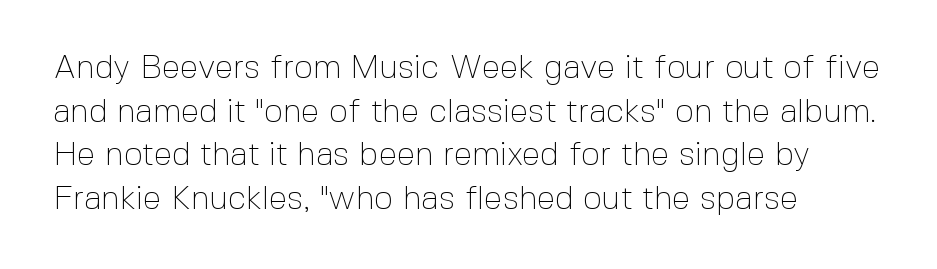
{"serif": "no", "italic": "no", "bold": "no", "weight": "thin", "width": "normal", "x_height": "medium", "monospaced": "no", "underline": "no", "align": "left", "line_spacing": "normal", "line_spacing_ratio": 1.32, "letter_spacing": "normal", "letter_spacing_em": 0.0, "glyph_px": 33}
